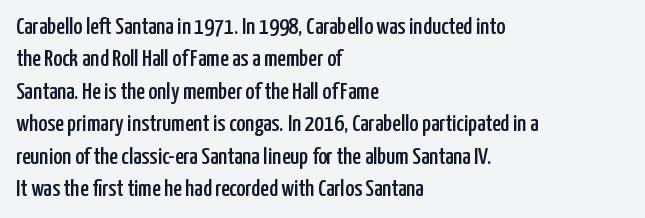
The image shows 24 px text type, upright; set left-aligned, normal line spacing (1.35x), normal letter spacing, not underlined.
